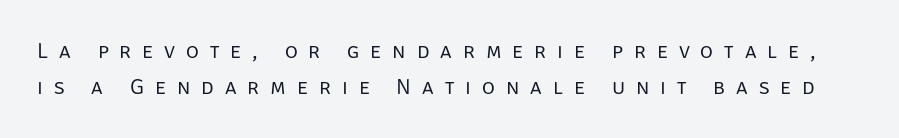
The image shows 22 px text type, upright; set normal line spacing (1.63x), unusually wide letter spacing (+0.5 em), not underlined.
